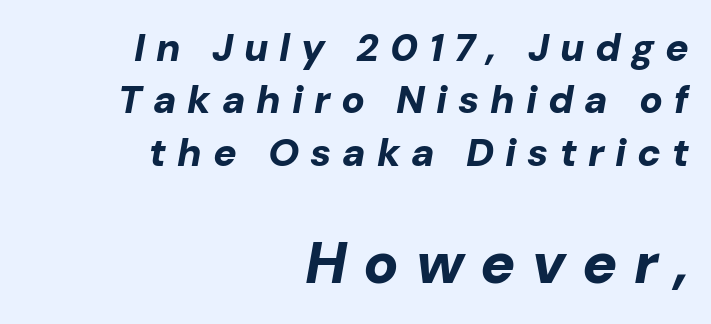
{"italic": "yes", "lean": "right", "slant_degrees": 10, "bold": "yes", "weight": "bold", "width": "normal", "stroke_contrast": "low", "x_height": "medium", "monospaced": "no", "underline": "no", "align": "right", "line_spacing": "normal", "line_spacing_ratio": 1.34, "letter_spacing": "wide", "letter_spacing_em": 0.28, "larger_block": "second", "size_ratio": 1.49, "glyph_px": 58}
